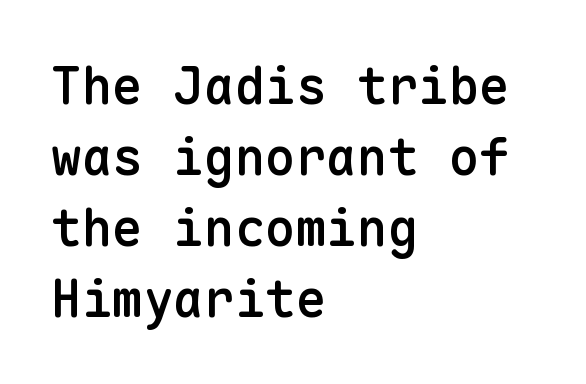
When letters stand straight like this, we call the style roman or upright. Summary of vertical rhythm: regular, with standard interline spacing. The text was rendered using a sans face with plain stroke endings. Nothing unusual about the tracking: characters are spaced as the font intends. The glyphs are unaccompanied by any horizontal stroke below them.
